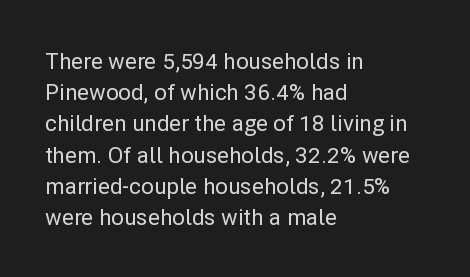
Q: Is the text italic (slanted)? A: No, it is upright.
Q: Is the text underlined? A: No.
Q: How is the paragraph aligned? A: Left-aligned.
Q: Is the spacing between letters normal or unusually wide? A: Normal.
Q: Is the spacing between lines tight, normal or loose? A: Normal.
